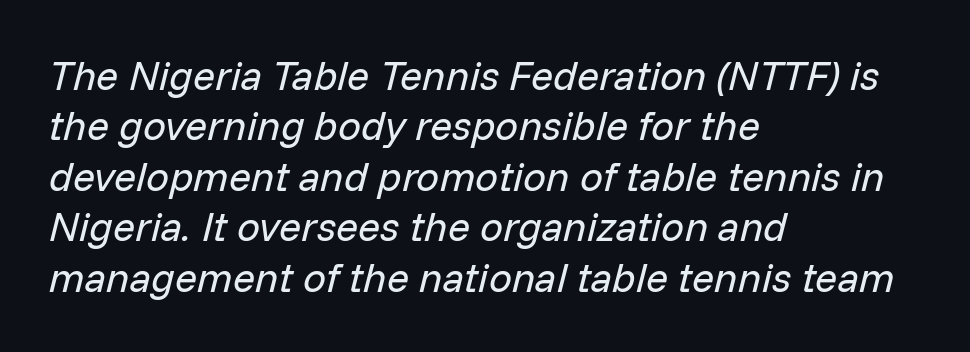
Check under the words: just untouched page. The setting favours the left margin, as ordinary paragraphs usually do. A typesetter would call this proportional, since set widths differ per character. Stroke mass is kept to a normal reading level or below. Students, note that the glyphs here touch the page at normal intervals. Quick note: italic.
